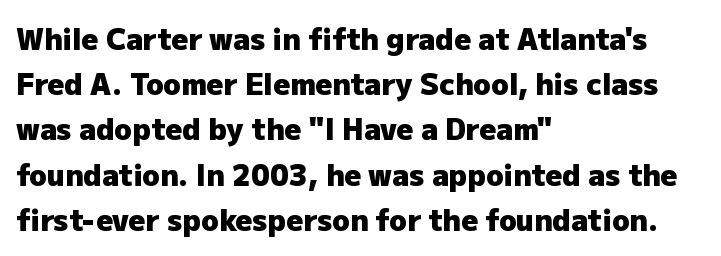
{"serif": "no", "italic": "no", "bold": "yes", "weight": "heavy", "width": "normal", "stroke_contrast": "low", "x_height": "medium", "monospaced": "no", "underline": "no", "align": "left", "line_spacing": "normal", "line_spacing_ratio": 1.56, "letter_spacing": "normal", "letter_spacing_em": 0.0, "glyph_px": 29}
